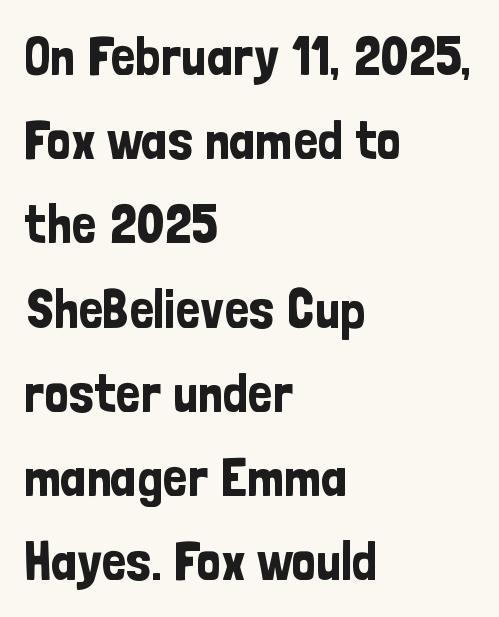
The image shows 54 px condensed sans-serif type, upright; set left-aligned, normal line spacing (1.56x), normal letter spacing, not underlined; low stroke contrast and a medium x-height.
